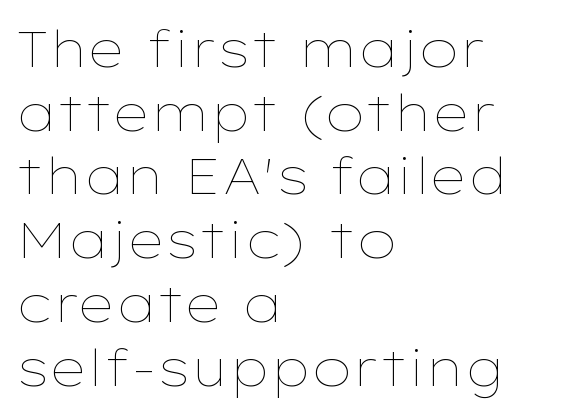
Q: Is the text bold? A: No.
Q: Is the text italic (slanted)? A: No, it is upright.
Q: Is the text underlined? A: No.
Q: How is the paragraph aligned? A: Left-aligned.
Q: Is the spacing between letters normal or unusually wide? A: Normal.
Q: Is the spacing between lines tight, normal or loose? A: Normal.
Q: Width (condensed, normal, or wide)? A: Wide.
Q: Stroke contrast? A: Low.
Q: x-height? A: Medium.
Q: Monospaced? A: No.
